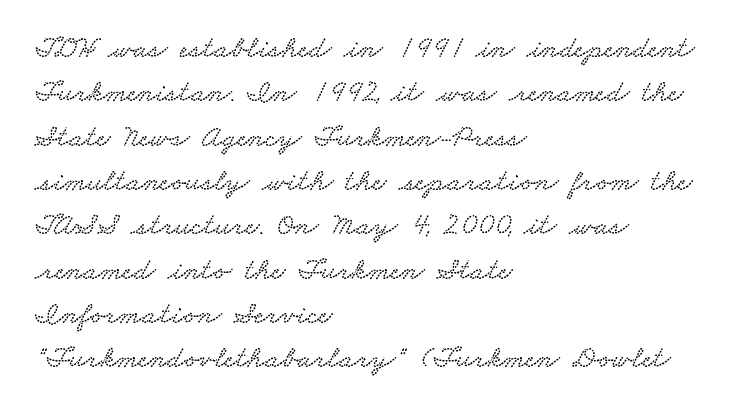
Q: Is the typeface a serif or a sans-serif typeface? A: Serif.
Q: Is the text underlined? A: No.
Q: How is the paragraph aligned? A: Left-aligned.
Q: Is the spacing between letters normal or unusually wide? A: Normal.
Q: Is the spacing between lines tight, normal or loose? A: Normal.
Q: Width (condensed, normal, or wide)? A: Wide.
Q: Stroke contrast? A: Low.
Q: x-height? A: Small.
Q: Monospaced? A: No.
